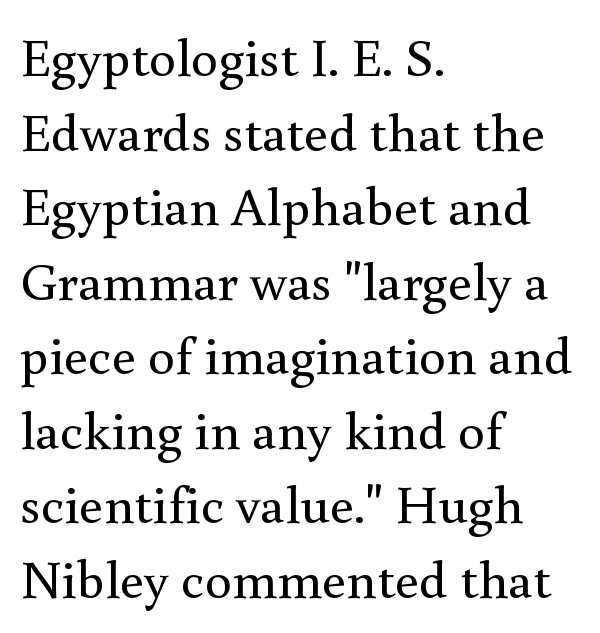
{"serif": "yes", "italic": "no", "bold": "no", "weight": "regular", "width": "normal", "x_height": "small", "monospaced": "no", "underline": "no", "align": "left", "line_spacing": "normal", "line_spacing_ratio": 1.38, "letter_spacing": "normal", "letter_spacing_em": 0.0, "glyph_px": 54}
